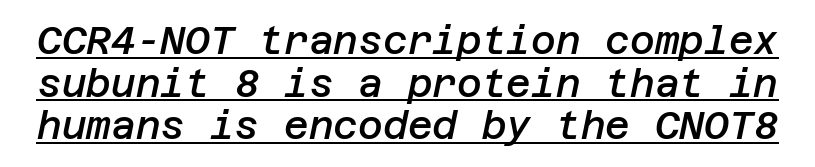
Q: Is the text bold? A: Semi-bold.
Q: Is the text italic (slanted)? A: Yes, it leans right by about 12 degrees.
Q: Is the text underlined? A: Yes.
Q: Is the spacing between letters normal or unusually wide? A: Normal.
Q: Is the spacing between lines tight, normal or loose? A: Tight.
Q: Width (condensed, normal, or wide)? A: Normal.
Q: Stroke contrast? A: Low.
Q: x-height? A: Large.
